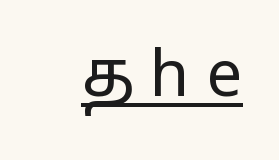
{"serif": "no", "italic": "no", "bold": "no", "weight": "regular", "width": "condensed", "stroke_contrast": "low", "x_height": "large", "monospaced": "no", "underline": "yes", "letter_spacing": "wide", "letter_spacing_em": 0.25, "glyph_px": 64}
